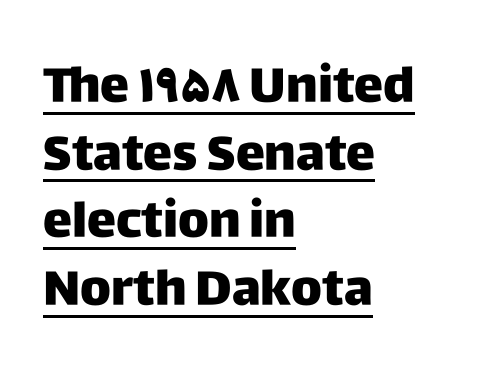
The setting favours the left margin, as ordinary paragraphs usually do. A typesetter would mark this as roman, not italic. The glyphs are accompanied by a horizontal stroke just below them. Glyph-to-glyph distance matches everyday printed text. Each new line begins a customary step beneath the previous one. Looks like regular typesetting: each glyph gets only the width it needs.
